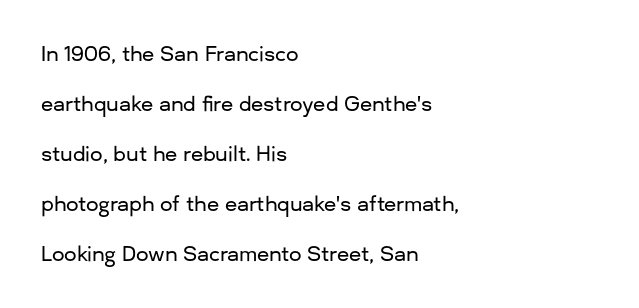
The image shows 20 px text type, upright; set left-aligned, loose line spacing (2.5x), normal letter spacing, not underlined.
